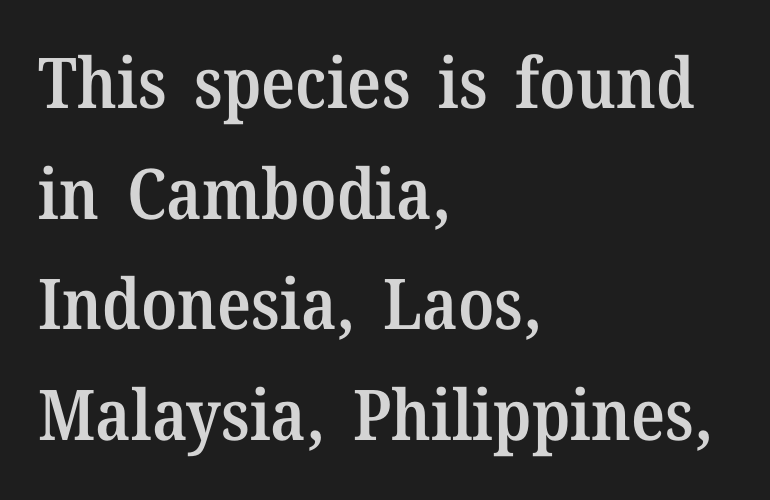
Honestly, the row spacing looks completely unremarkable. A semibold gives these letters moderate extra thickness, short of bold. These lines are rendered in a variable-pitch font. Students, note that the glyphs here touch the page at normal intervals. All the whitespace from short lines collects on the right. Honestly, there is no underline to notice here at all.
